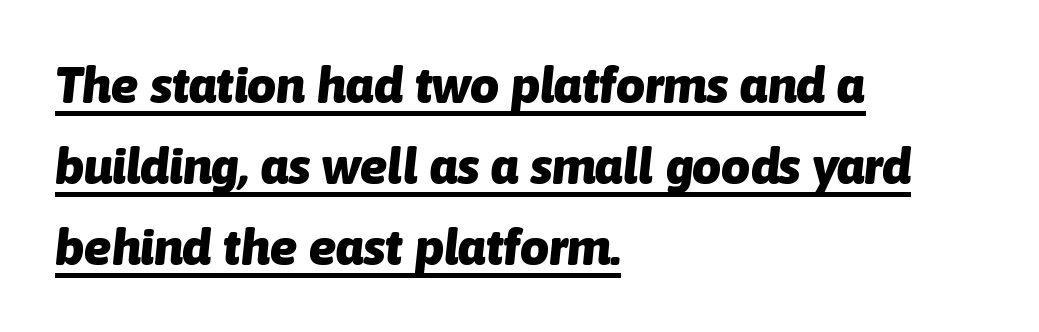
Students, observe the line beneath the letters — that is underlining. Regular leading. Casual observation: everything's shoved over to the left. Is the letter spacing exaggerated? No — it looks like the ordinary default. The letters are bold, with thick, heavy strokes.
